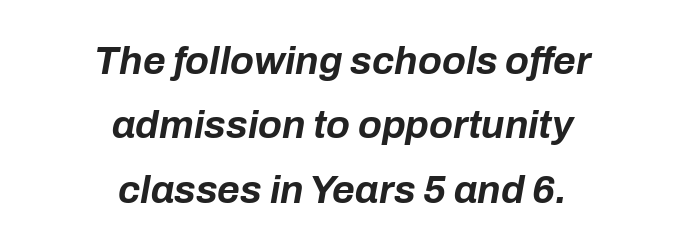
Q: Is the text bold? A: Yes.
Q: Is the text italic (slanted)? A: Yes, it leans right by about 10 degrees.
Q: Is the text underlined? A: No.
Q: How is the paragraph aligned? A: Centered.
Q: Is the spacing between letters normal or unusually wide? A: Normal.
Q: Is the spacing between lines tight, normal or loose? A: Normal.
Q: Width (condensed, normal, or wide)? A: Normal.
Q: Stroke contrast? A: Low.
Q: x-height? A: Medium.
Q: Monospaced? A: No.
